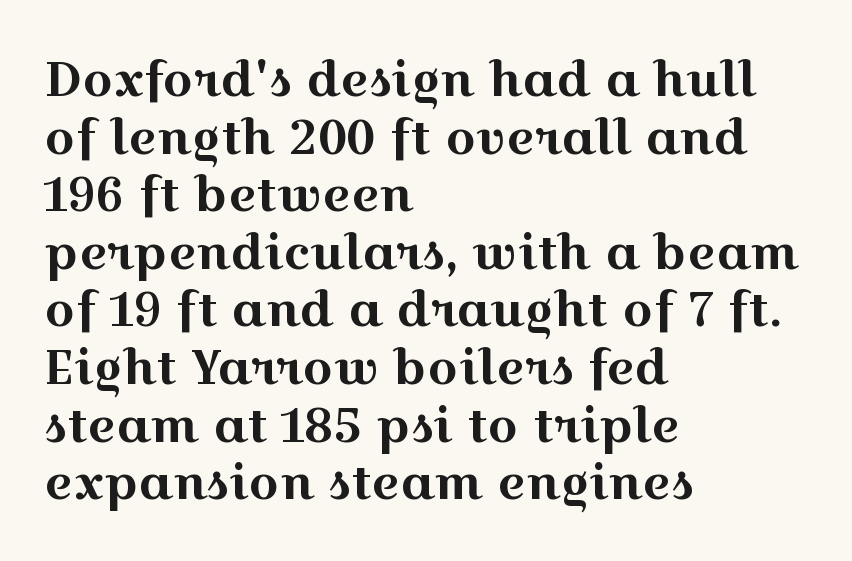
No extra tracking has been applied to these lines. Designer's note — italics off, roman on. The characters display serif detailing at their extremities. The lines are quadded left. The baseline area is clear.
